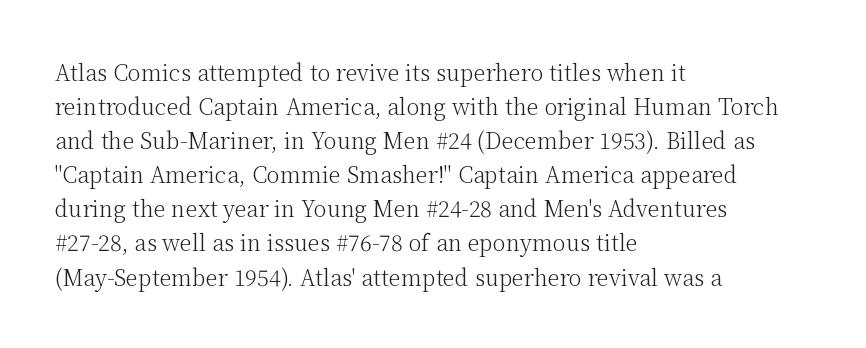
Q: Is the text bold? A: No.
Q: Is the text italic (slanted)? A: No, it is upright.
Q: Is the text underlined? A: No.
Q: How is the paragraph aligned? A: Left-aligned.
Q: Is the spacing between letters normal or unusually wide? A: Normal.
Q: Is the spacing between lines tight, normal or loose? A: Normal.
